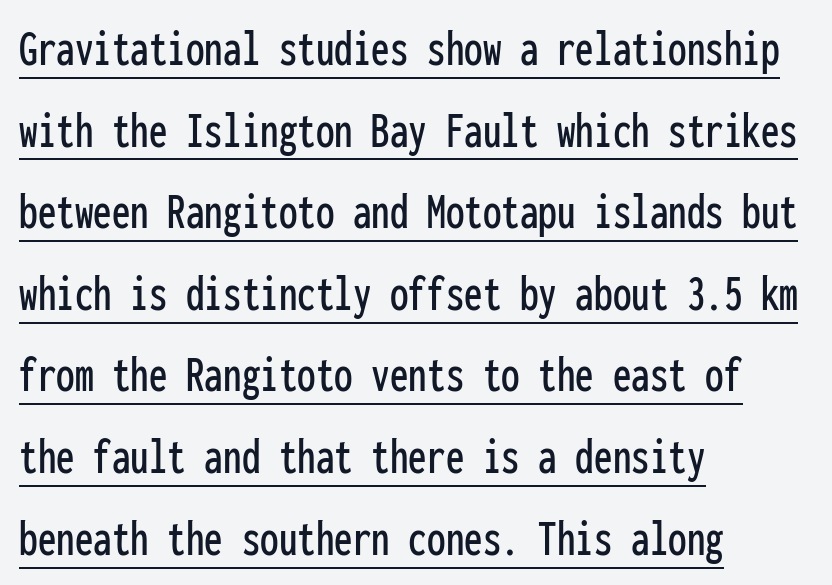
The image shows 53 px condensed sans-serif type, upright, monospaced; set left-aligned, normal line spacing (1.54x), normal letter spacing, underlined; low stroke contrast and a medium x-height.
